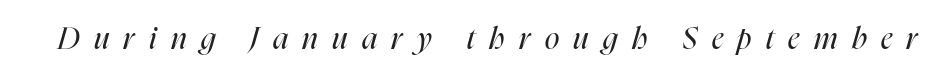
This rendering widens character spacing well past its baseline value. The strip under each line holds only bare page. Caption: face not bold, strokes unweighted. This sample has the flowing, uneven cadence of proportional lettering.
